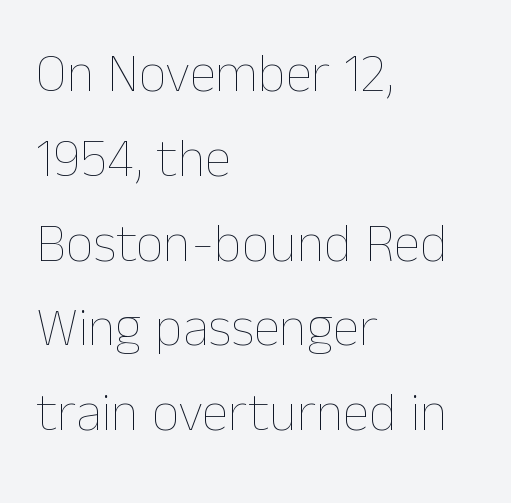
The axis of the letterforms is exactly vertical. Vertically, the passage feels balanced, rows spaced as you'd expect. In CSS terms this would be text-align: left. Think of a printed novel: that variable character pitch is what you see here. Only glyphs here, with clear space below each row. The letters look calm and open, with moderate or lighter stems.
